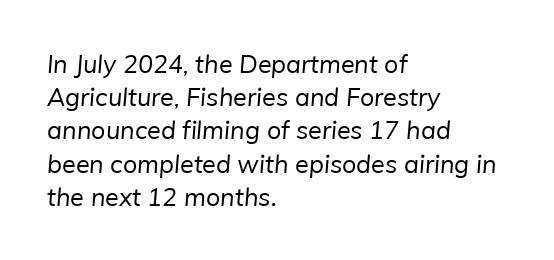
What stands out about the letter spacing? Nothing — it is the standard amount. Normally led — the rows are evenly, conventionally spaced. A student would call this left alignment; a typographer would say flush left, rag right. Check under the words: just untouched page. Think standard paragraph weight, or any step lighter than that.
